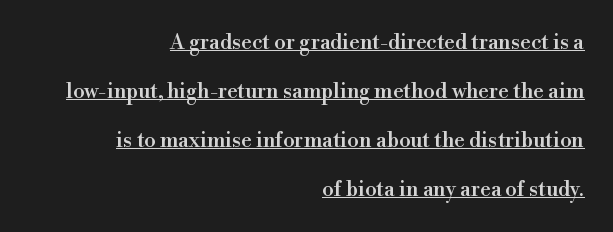
{"italic": "no", "underline": "yes", "align": "right", "line_spacing": "loose", "line_spacing_ratio": 2.33, "letter_spacing": "normal", "letter_spacing_em": 0.0, "glyph_px": 21}
